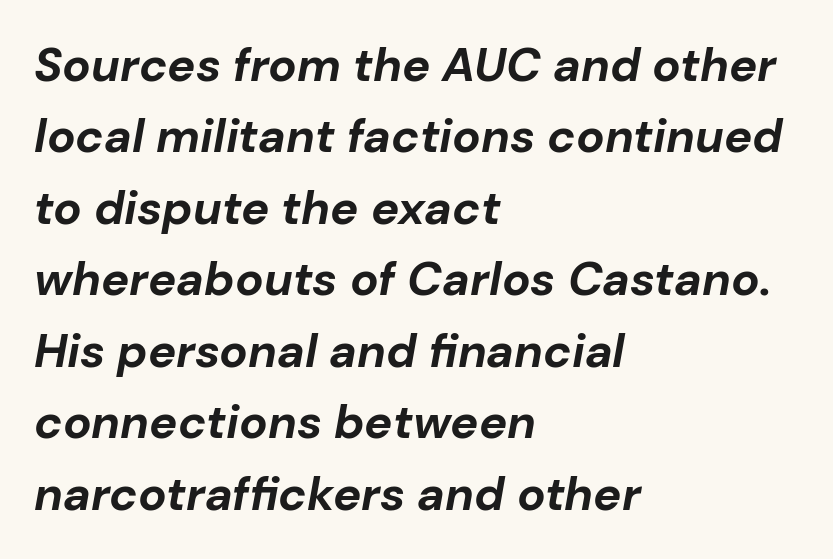
The image shows 47 px bold type, italic (leaning right); set left-aligned, normal line spacing (1.52x), normal letter spacing, not underlined; low stroke contrast and a medium x-height.
